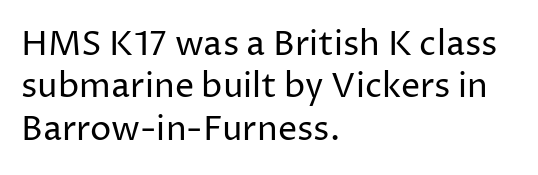
The image shows 34 px regular-weight sans-serif type, upright; set left-aligned, normal line spacing (1.25x), normal letter spacing, not underlined; low stroke contrast and a medium x-height.
